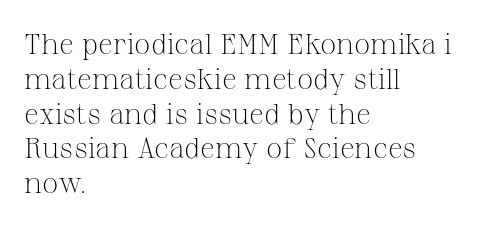
Weight class: somewhere from thin through regular. Which margin do the lines hug? The left one — the right edge is uneven. The specimen reads as upright at a glance. A typesetter would call this proportional, since set widths differ per character.
